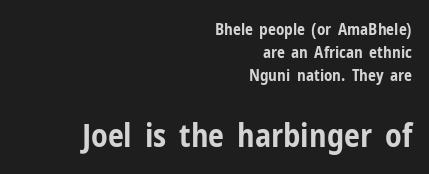
The image shows 32 px bold, condensed sans-serif type, upright; set right-aligned, normal line spacing (1.44x), normal letter spacing, not underlined; the second (bottom) block is 2.0x larger; low stroke contrast and a medium x-height.
